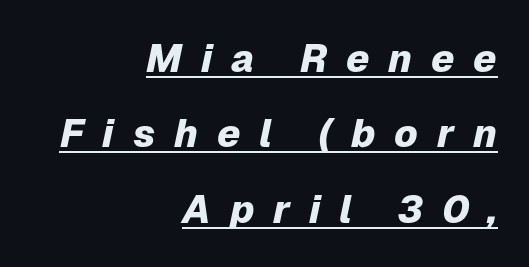
Q: Is the text bold? A: Yes.
Q: Is the text italic (slanted)? A: Yes, it leans right by about 12 degrees.
Q: Is the text underlined? A: Yes.
Q: How is the paragraph aligned? A: Right-aligned.
Q: Is the spacing between letters normal or unusually wide? A: Unusually wide.
Q: Is the spacing between lines tight, normal or loose? A: Loose.
Q: Width (condensed, normal, or wide)? A: Normal.
Q: Stroke contrast? A: Low.
Q: x-height? A: Medium.
Q: Monospaced? A: No.
